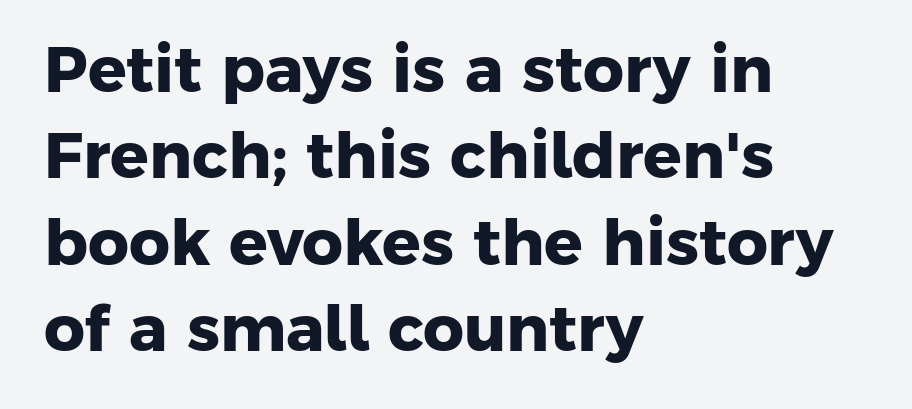
Q: Is the text bold? A: Yes.
Q: Is the typeface a serif or a sans-serif typeface? A: Sans-serif.
Q: Is the text underlined? A: No.
Q: How is the paragraph aligned? A: Left-aligned.
Q: Is the spacing between letters normal or unusually wide? A: Normal.
Q: Is the spacing between lines tight, normal or loose? A: Normal.
Q: Width (condensed, normal, or wide)? A: Normal.
Q: Stroke contrast? A: Low.
Q: x-height? A: Medium.
Q: Monospaced? A: No.
